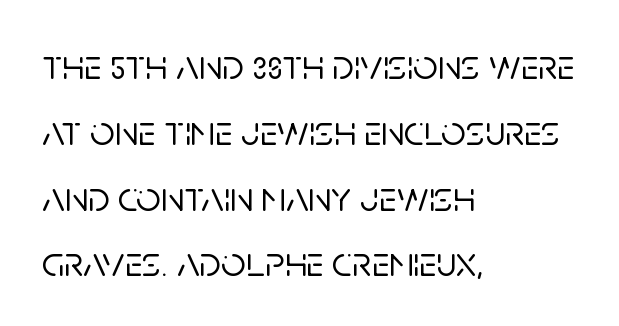
Q: Is the text italic (slanted)? A: No, it is upright.
Q: Is the typeface a serif or a sans-serif typeface? A: Sans-serif.
Q: Is the text underlined? A: No.
Q: How is the paragraph aligned? A: Left-aligned.
Q: Is the spacing between letters normal or unusually wide? A: Normal.
Q: Is the spacing between lines tight, normal or loose? A: Normal.
Q: Width (condensed, normal, or wide)? A: Normal.
Q: Stroke contrast? A: Low.
Q: x-height? A: Large.
Q: Monospaced? A: No.
